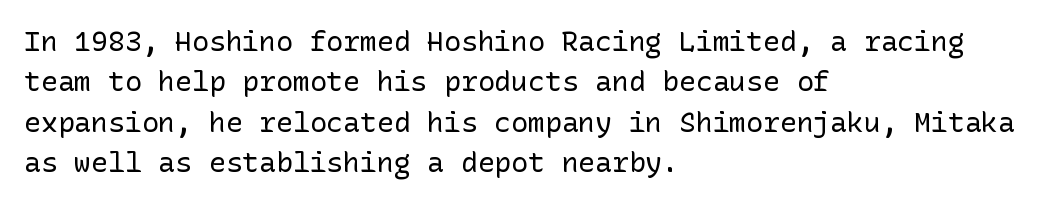
The image shows 28 px regular-weight sans-serif type, upright; set left-aligned, normal line spacing (1.44x), normal letter spacing, not underlined; low stroke contrast and a medium x-height.
